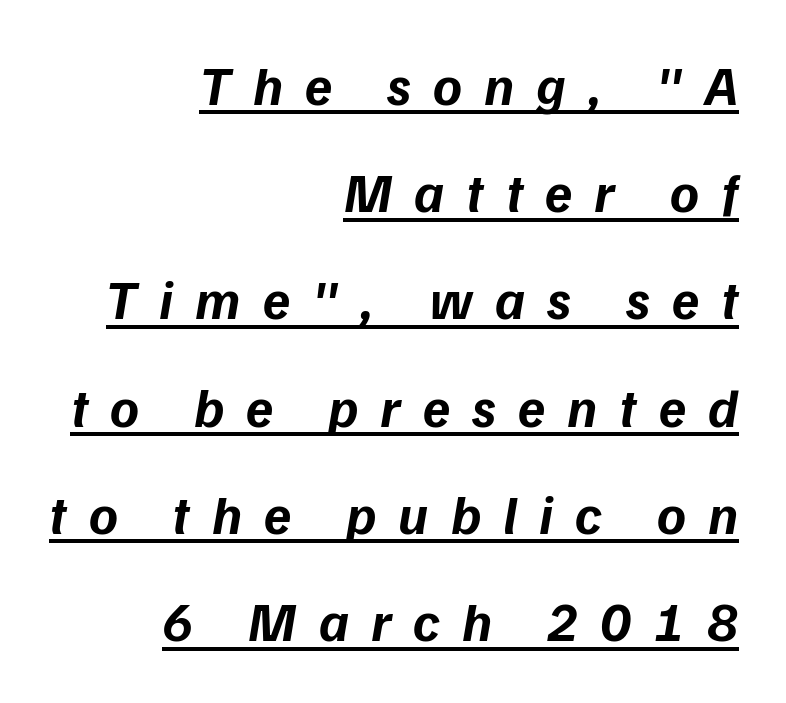
Q: Is the text bold? A: Yes.
Q: Is the typeface a serif or a sans-serif typeface? A: Sans-serif.
Q: Is the text underlined? A: Yes.
Q: How is the paragraph aligned? A: Right-aligned.
Q: Is the spacing between letters normal or unusually wide? A: Unusually wide.
Q: Is the spacing between lines tight, normal or loose? A: Loose.
Q: Width (condensed, normal, or wide)? A: Normal.
Q: Stroke contrast? A: Low.
Q: x-height? A: Medium.
Q: Monospaced? A: No.
